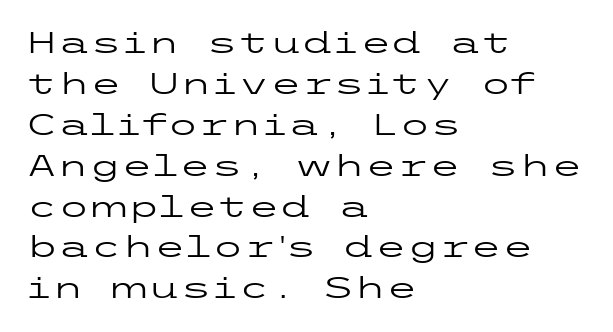
Q: Is the text bold? A: No.
Q: Is the text italic (slanted)? A: No, it is upright.
Q: Is the typeface a serif or a sans-serif typeface? A: Sans-serif.
Q: Is the text underlined? A: No.
Q: How is the paragraph aligned? A: Left-aligned.
Q: Is the spacing between letters normal or unusually wide? A: Normal.
Q: Is the spacing between lines tight, normal or loose? A: Normal.
Q: Width (condensed, normal, or wide)? A: Wide.
Q: Stroke contrast? A: Low.
Q: x-height? A: Medium.
